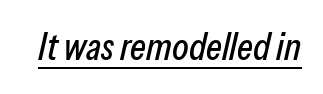
The image shows 38 px condensed type, italic (leaning right); set normal letter spacing, underlined; low stroke contrast and a medium x-height.
